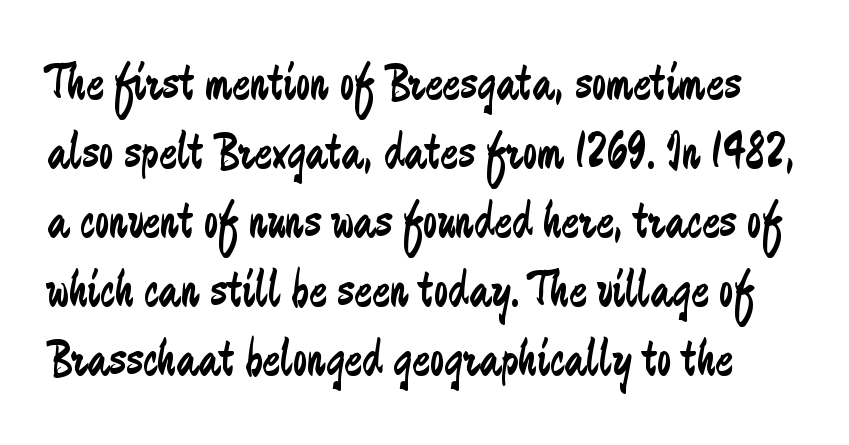
The face used here is proportionally spaced, like ordinary book or web type. Words appear dense and cohesive because spacing is normal. Quick note: underline off. The letters look calm and open, with moderate or lighter stems. Successive baselines arrive at the customary interval.
